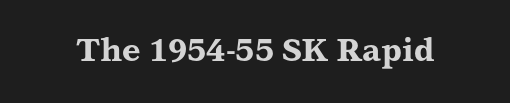
The image shows 32 px bold, wide serif type, upright; set normal letter spacing, not underlined; medium stroke contrast and a medium x-height.
